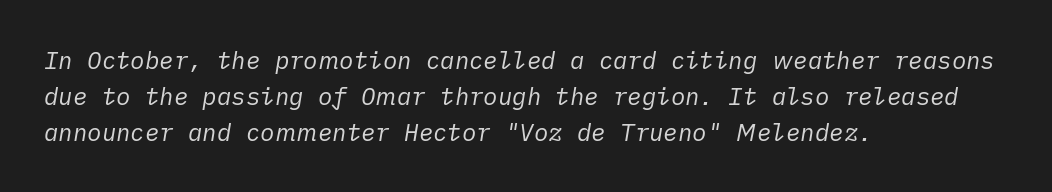
Bold? No — there's no thickening of the strokes. The tracking reads as untouched default to a designer's eye. A typesetter would call this leading conventional body-copy spacing. The specimen reads as italic at a glance.
